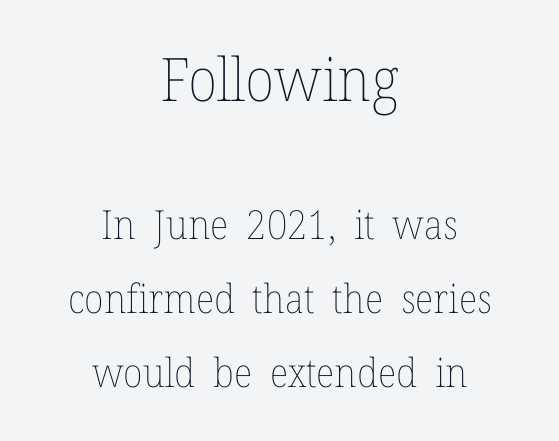
{"italic": "no", "bold": "no", "weight": "thin", "width": "normal", "stroke_contrast": "low", "x_height": "medium", "monospaced": "no", "underline": "no", "align": "center", "line_spacing_ratio": 1.84, "letter_spacing": "normal", "letter_spacing_em": 0.0, "larger_block": "first", "size_ratio": 1.5, "glyph_px": 60}
